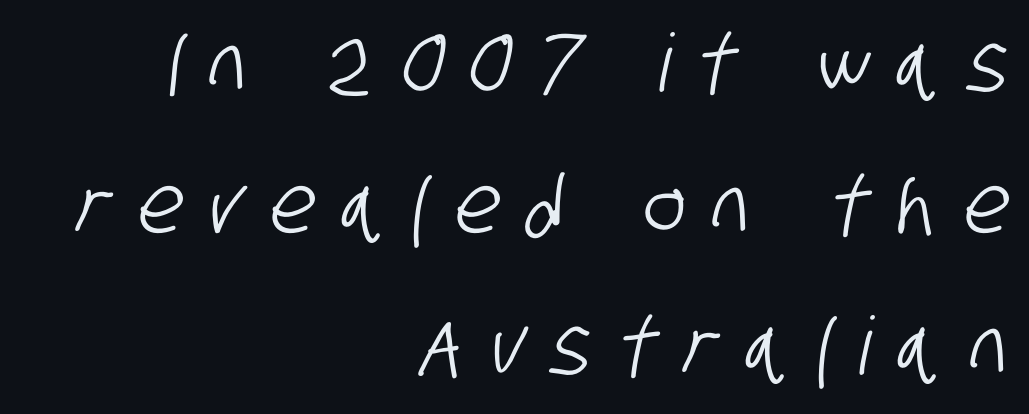
The image shows 80 px condensed sans-serif type; set right-aligned, line spacing 1.77x, unusually wide letter spacing (+0.34 em), not underlined; low stroke contrast and a large x-height.
